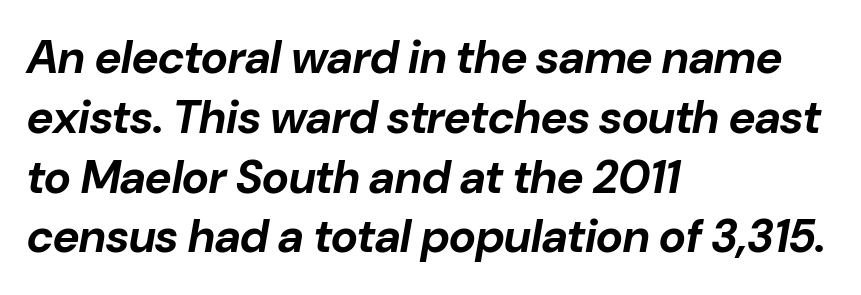
{"italic": "yes", "lean": "right", "slant_degrees": 10, "bold": "yes", "weight": "bold", "width": "normal", "stroke_contrast": "low", "x_height": "medium", "monospaced": "no", "underline": "no", "align": "left", "line_spacing": "normal", "line_spacing_ratio": 1.3, "letter_spacing": "normal", "letter_spacing_em": 0.0, "glyph_px": 46}
